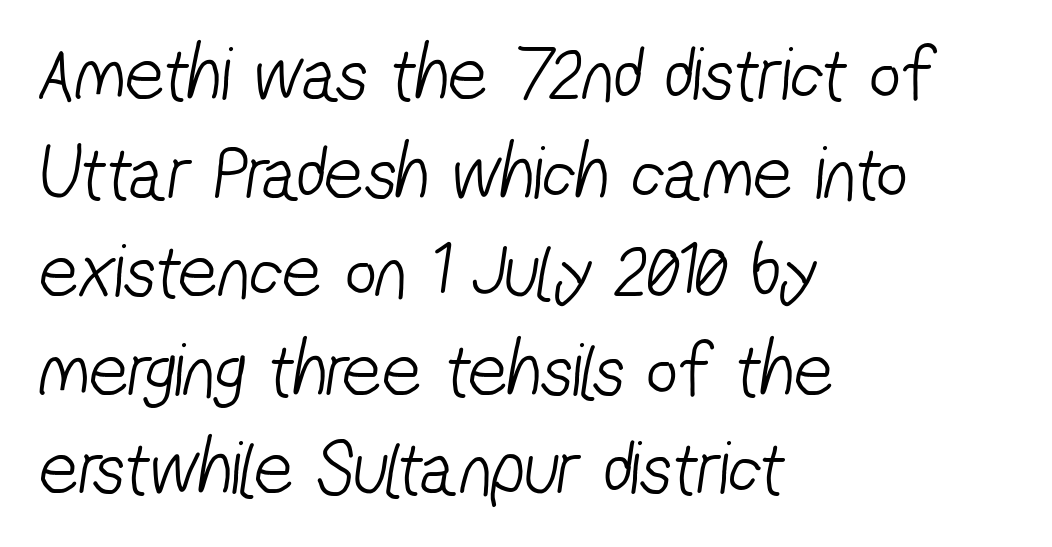
A sans-serif font was chosen for this passage. The ragged edge is on the right, which tells us the setting is flush left. Here the glyphs are tracked normally, forming tight word shapes. No letter is thick-stroked: the sample isn't bold. Varying glyph widths throughout — classic text-font behaviour. Baseline-to-baseline distance is the conventional proportion of letter height.
